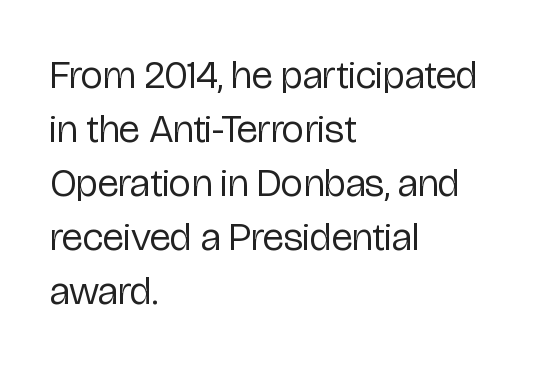
{"serif": "no", "italic": "no", "bold": "no", "weight": "regular", "width": "condensed", "stroke_contrast": "low", "x_height": "medium", "monospaced": "no", "underline": "no", "align": "left", "line_spacing": "normal", "line_spacing_ratio": 1.35, "letter_spacing": "normal", "letter_spacing_em": 0.0, "glyph_px": 40}
